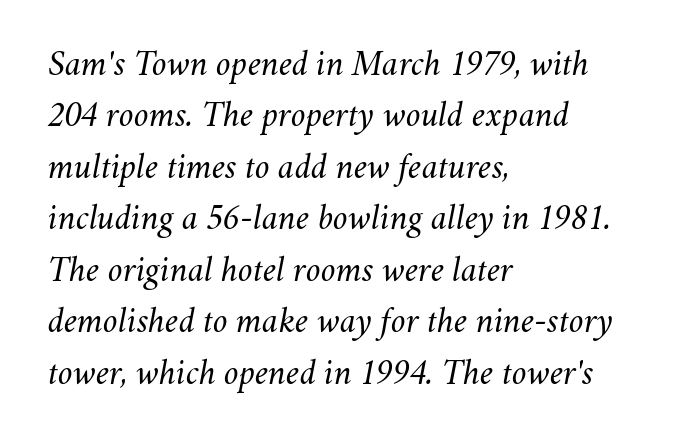
{"italic": "yes", "lean": "right", "slant_degrees": 11, "bold": "no", "weight": "regular", "width": "normal", "stroke_contrast": "medium", "x_height": "small", "monospaced": "no", "underline": "no", "align": "left", "line_spacing": "normal", "line_spacing_ratio": 1.43, "letter_spacing": "normal", "letter_spacing_em": 0.0, "glyph_px": 36}
